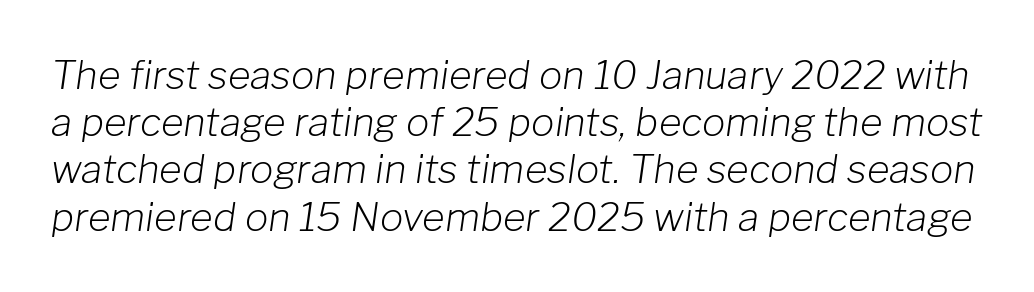
The image shows 39 px light type, italic (leaning right); set line spacing 1.21x, normal letter spacing, not underlined; low stroke contrast and a medium x-height.
